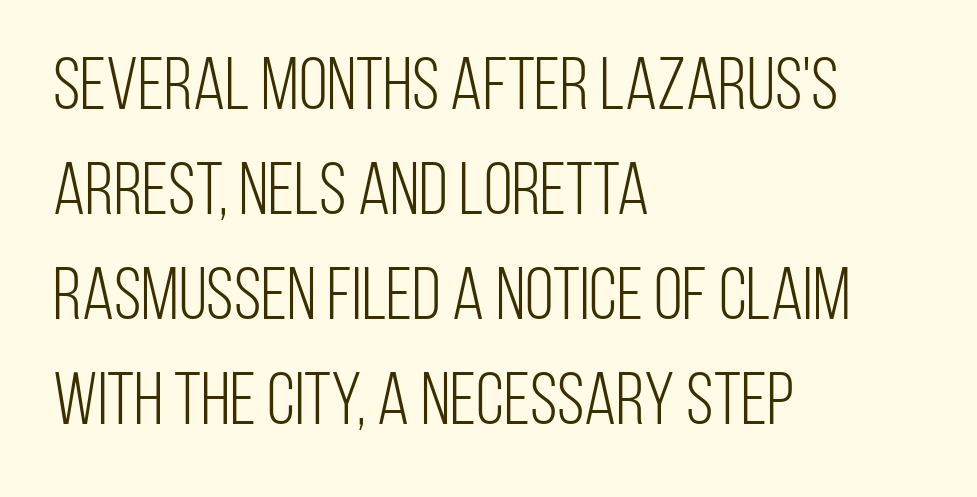
The image shows 74 px light, condensed sans-serif type, upright; set left-aligned, normal line spacing (1.42x), normal letter spacing, not underlined; low stroke contrast and a large x-height.
